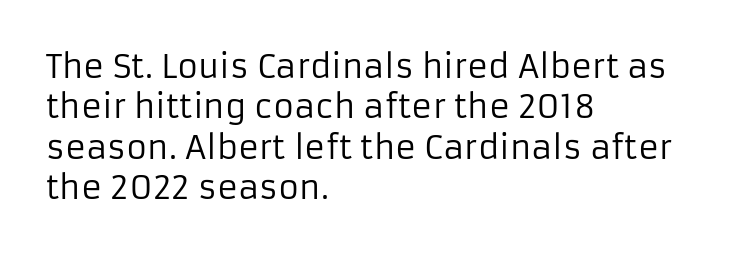
{"serif": "no", "italic": "no", "bold": "no", "weight": "regular", "width": "normal", "stroke_contrast": "low", "x_height": "medium", "monospaced": "no", "underline": "no", "align": "left", "line_spacing": "normal", "line_spacing_ratio": 1.26, "letter_spacing": "normal", "letter_spacing_em": 0.0, "glyph_px": 32}
